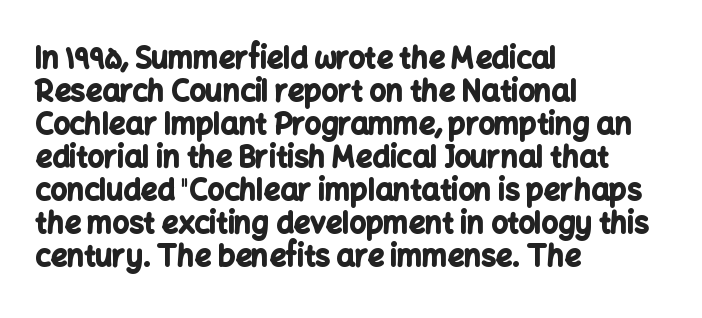
The image shows 29 px bold sans-serif type, upright; set left-aligned, tight line spacing (1.14x), normal letter spacing, not underlined; low stroke contrast and a medium x-height.
